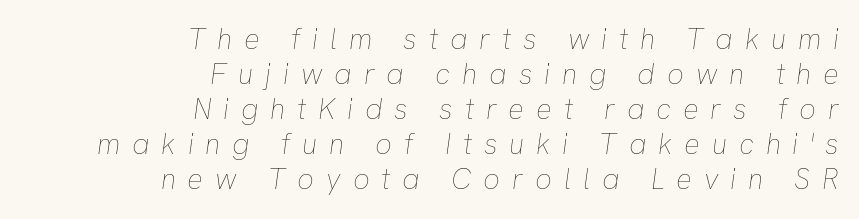
{"italic": "yes", "lean": "right", "slant_degrees": 8, "bold": "no", "weight": "thin", "width": "normal", "stroke_contrast": "low", "x_height": "medium", "monospaced": "no", "underline": "no", "align": "right", "line_spacing_ratio": 1.21, "letter_spacing": "wide", "letter_spacing_em": 0.41, "glyph_px": 29}
